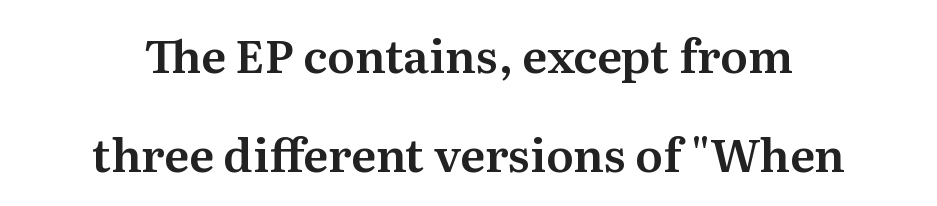
Here the designer chose a conventional face with non-uniform glyph widths. The baseline area is clear. Horizontally, the lines are justified to the midpoint only. Here the glyphs are tracked normally, forming tight word shapes.
